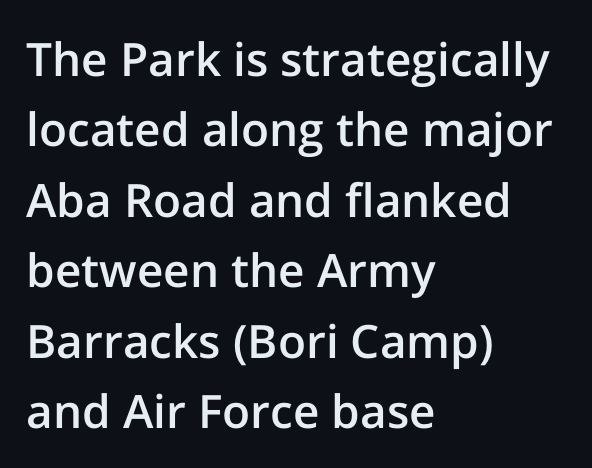
Q: Is the text bold? A: Semi-bold.
Q: Is the text italic (slanted)? A: No, it is upright.
Q: Is the typeface a serif or a sans-serif typeface? A: Sans-serif.
Q: Is the text underlined? A: No.
Q: How is the paragraph aligned? A: Left-aligned.
Q: Is the spacing between letters normal or unusually wide? A: Normal.
Q: Is the spacing between lines tight, normal or loose? A: Normal.
Q: Width (condensed, normal, or wide)? A: Normal.
Q: Stroke contrast? A: Low.
Q: x-height? A: Medium.
Q: Monospaced? A: No.
